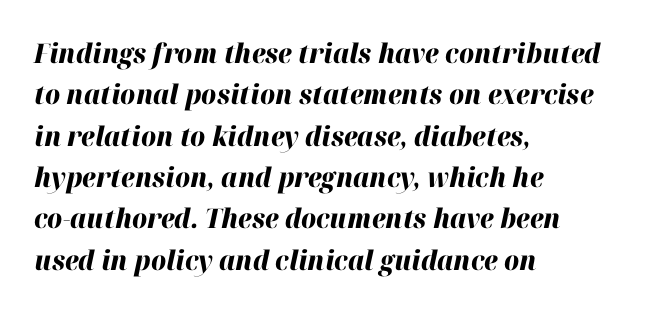
The image shows 27 px bold type, italic (leaning right); set left-aligned, normal line spacing (1.53x), normal letter spacing, not underlined.
